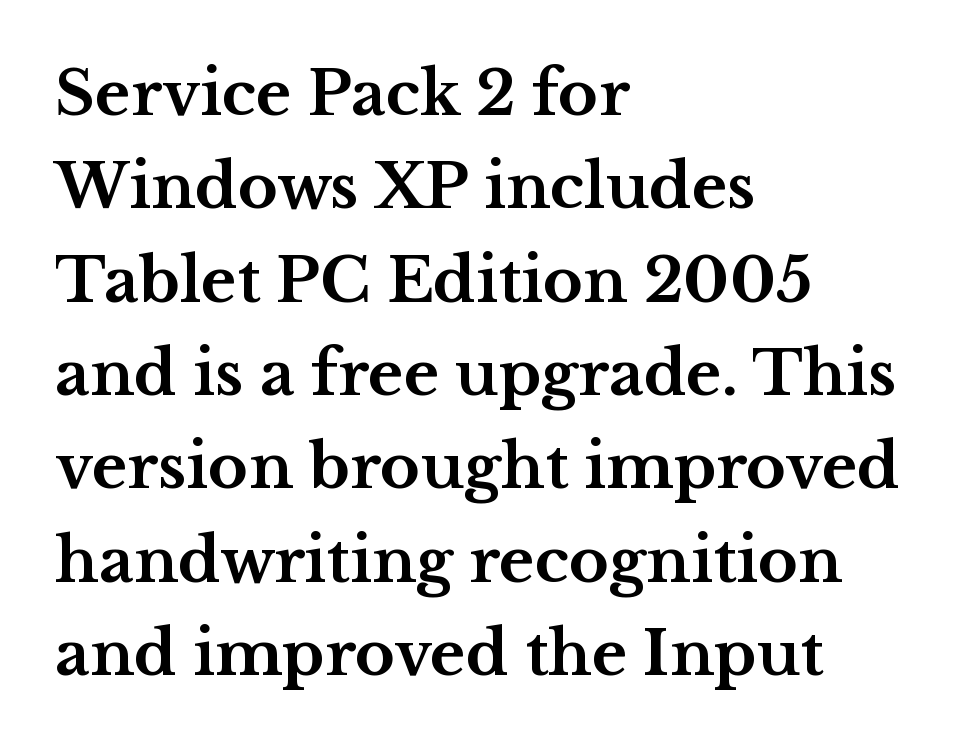
The space beneath each line is pristine and unruled. The text was rendered using a seriffed face with decorative stroke endings. Layout note: lines flush left. Characters follow at the spacing the type designer built in.
